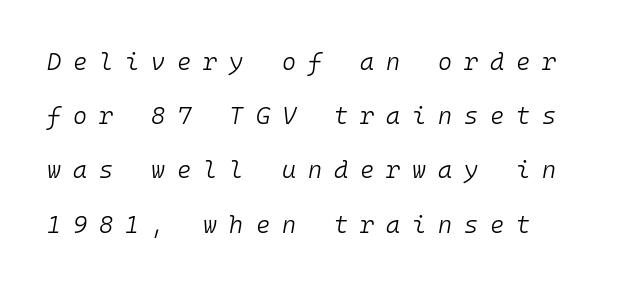
Q: Is the text bold? A: No.
Q: Is the text italic (slanted)? A: Yes, it leans right by about 10 degrees.
Q: Is the text underlined? A: No.
Q: How is the paragraph aligned? A: Left-aligned.
Q: Is the spacing between letters normal or unusually wide? A: Unusually wide.
Q: Is the spacing between lines tight, normal or loose? A: Loose.
